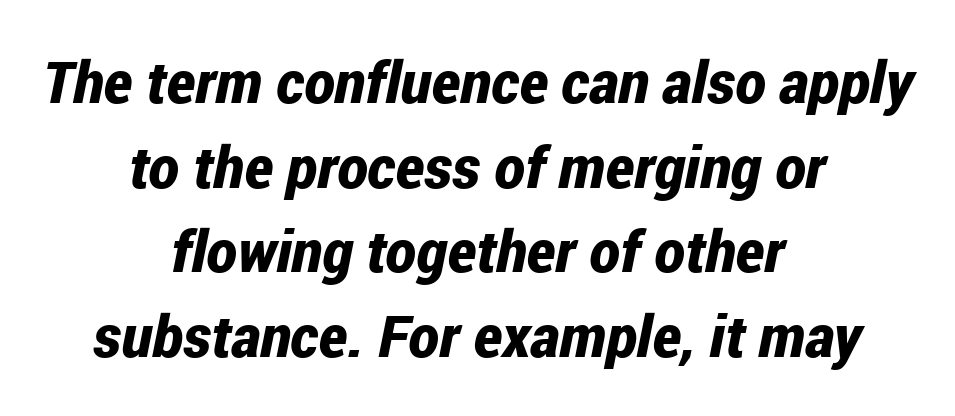
Both edges are ragged and mirror each other, which tells us the setting is centered. When letters slant like this, we call the style italic. There is no visible air inserted between adjacent glyphs. Here the designer chose a conventional face with non-uniform glyph widths.
